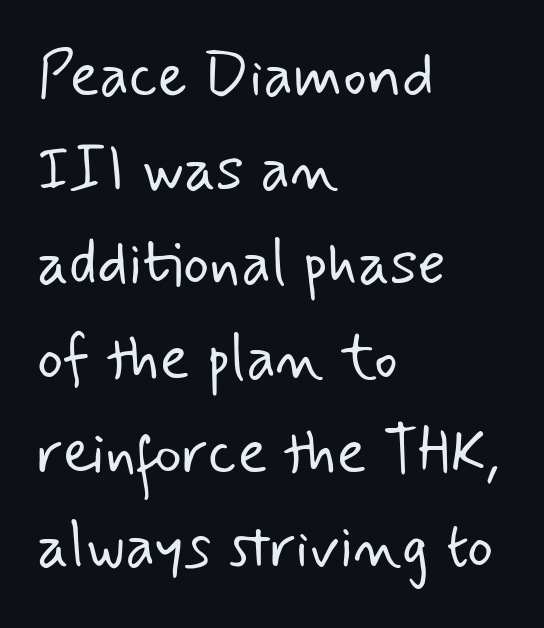
{"serif": "no", "bold": "no", "weight": "light", "width": "normal", "stroke_contrast": "low", "x_height": "small", "monospaced": "no", "underline": "no", "align": "left", "line_spacing": "normal", "line_spacing_ratio": 1.52, "letter_spacing": "normal", "letter_spacing_em": 0.0, "glyph_px": 62}
